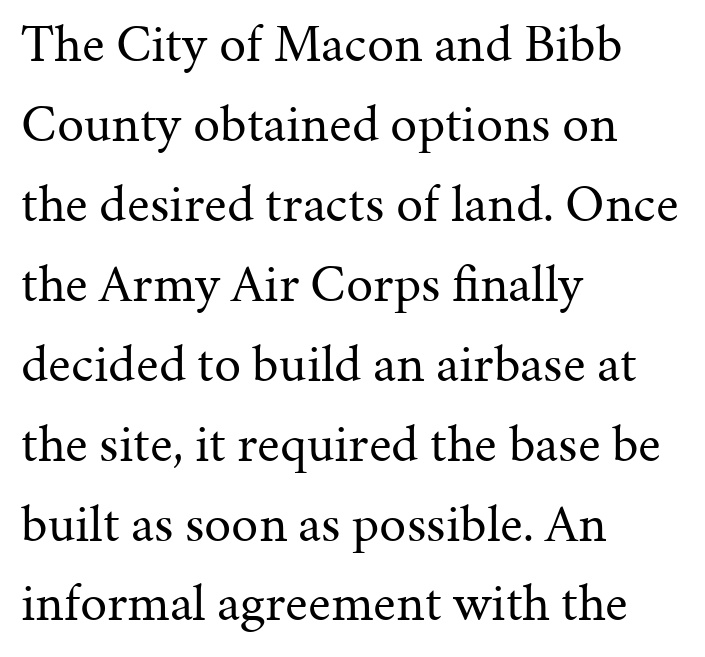
Q: Is the text bold? A: No.
Q: Is the text italic (slanted)? A: No, it is upright.
Q: Is the typeface a serif or a sans-serif typeface? A: Serif.
Q: Is the text underlined? A: No.
Q: How is the paragraph aligned? A: Left-aligned.
Q: Is the spacing between letters normal or unusually wide? A: Normal.
Q: Is the spacing between lines tight, normal or loose? A: Normal.
Q: Width (condensed, normal, or wide)? A: Normal.
Q: Stroke contrast? A: Medium.
Q: x-height? A: Medium.
Q: Monospaced? A: No.
